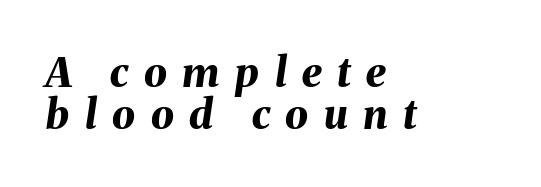
The tracking jumps out immediately: characters are airy and widely separated. Rendered with sloped, italic letterforms. What's the leading like? Squeezed, with rows nearly overlapping. Note the varied advance widths — an 'i' is clearly narrower than an 'm'. Check under the words: just untouched page. Strokes here are thick enough to call this a true bold.
